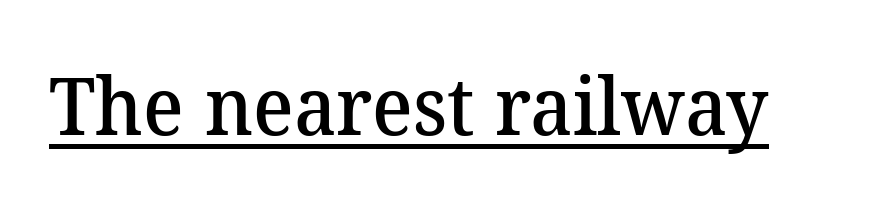
Q: Is the text bold? A: Semi-bold.
Q: Is the typeface a serif or a sans-serif typeface? A: Serif.
Q: Is the text underlined? A: Yes.
Q: Is the spacing between letters normal or unusually wide? A: Normal.
Q: Width (condensed, normal, or wide)? A: Normal.
Q: Stroke contrast? A: Medium.
Q: x-height? A: Medium.
Q: Monospaced? A: No.
